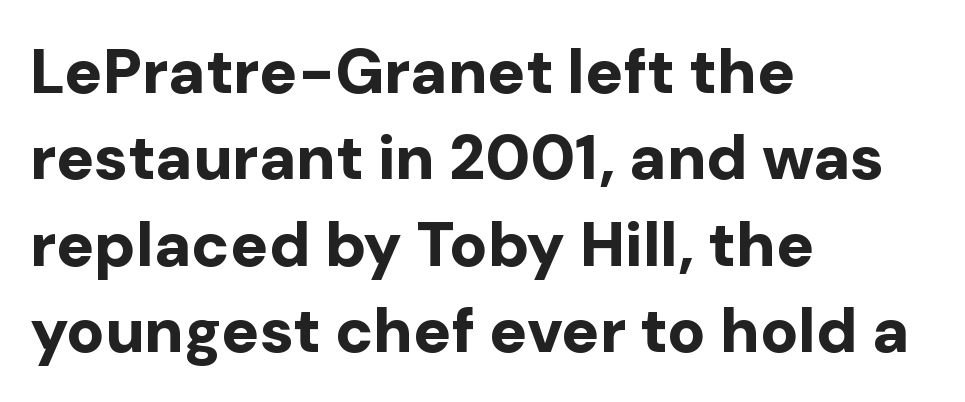
Spacing verdict: proportional, widths tailored to each character. Line beginnings align vertically; line endings do not. These lines are composed in type without serifs. Glance below the letters and you will spot only blank space. These words are printed bold, with thick strokes throughout. Whoever set this chose a conventional vertical rhythm.
